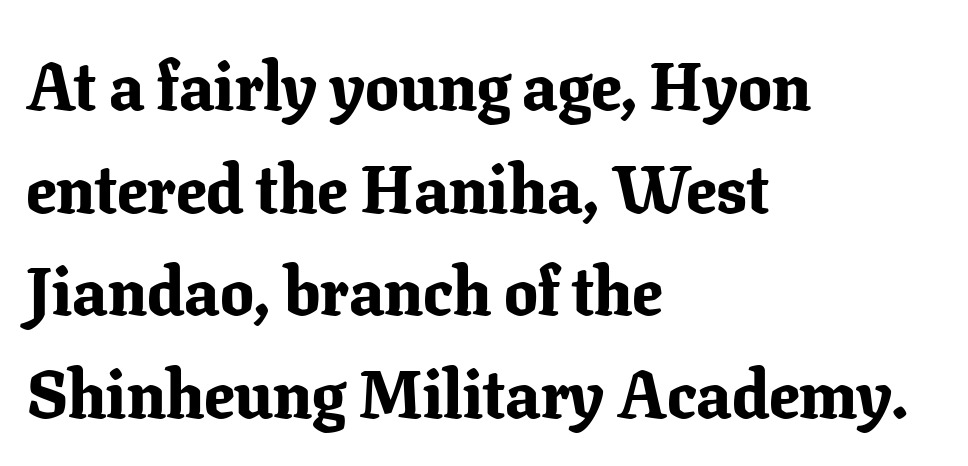
The image shows 67 px bold serif type, upright; set left-aligned, normal line spacing (1.53x), normal letter spacing, not underlined; low stroke contrast and a medium x-height.
